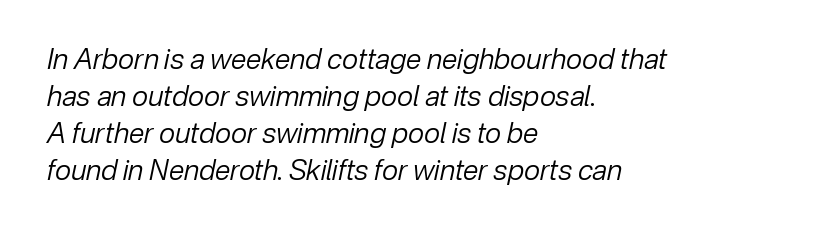
{"italic": "yes", "lean": "right", "slant_degrees": 12, "bold": "no", "weight": "regular", "width": "normal", "stroke_contrast": "low", "x_height": "medium", "monospaced": "no", "underline": "no", "align": "left", "line_spacing": "normal", "line_spacing_ratio": 1.32, "letter_spacing": "normal", "letter_spacing_em": 0.0, "glyph_px": 28}
